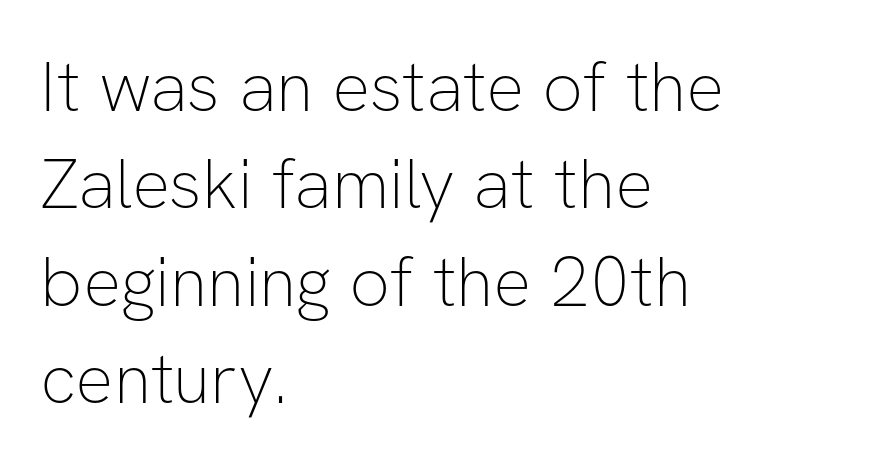
The image shows 71 px thin sans-serif type, upright; set left-aligned, normal line spacing (1.37x), normal letter spacing, not underlined; low stroke contrast and a medium x-height.
